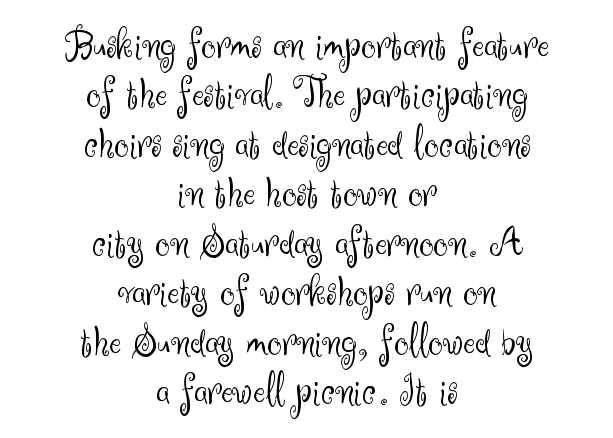
Q: Is the text bold? A: No.
Q: Is the text italic (slanted)? A: No, it is upright.
Q: Is the typeface a serif or a sans-serif typeface? A: Sans-serif.
Q: Is the text underlined? A: No.
Q: How is the paragraph aligned? A: Centered.
Q: Is the spacing between letters normal or unusually wide? A: Normal.
Q: Is the spacing between lines tight, normal or loose? A: Tight.
Q: Width (condensed, normal, or wide)? A: Normal.
Q: Stroke contrast? A: Medium.
Q: x-height? A: Small.
Q: Monospaced? A: No.
